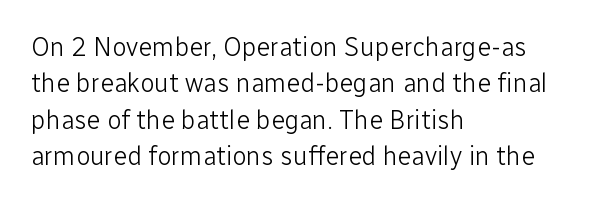
Short and long lines alike share a common starting point at left. The typeface has the unassuming heft of standard copy or less. Is the letter spacing exaggerated? No — it looks like the ordinary default. Has an underline been added? It has not. Posture: vertical.
